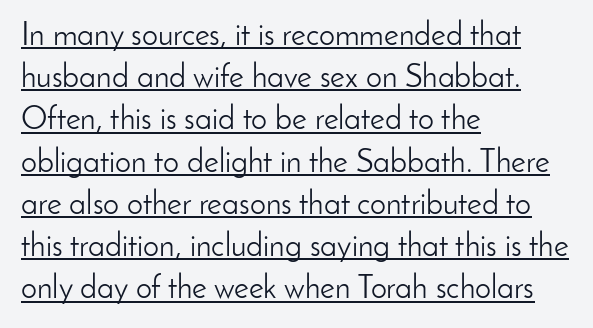
The glyphs in this specimen are sans serif. Honestly, the letter spacing is just normal — you wouldn't notice it. Short and long lines alike share a common starting point at left. Stems here are at most as thick as an everyday book face.
